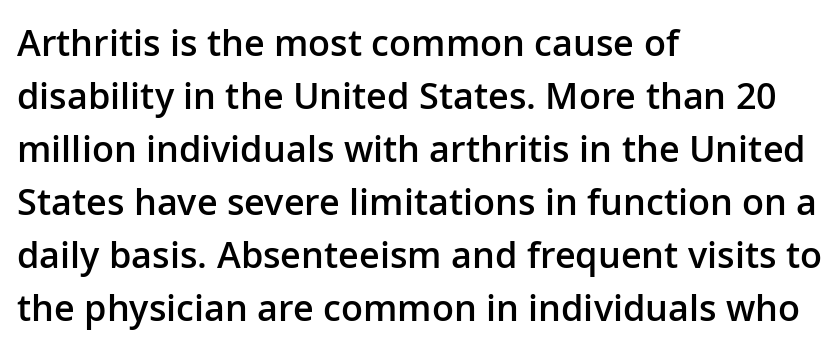
These lines sit exactly where default settings would place them. This is the in-between weight designers call semibold or demi. The strip under each line holds only bare page. Are there feet on the stems? There aren't — it's a sans. This rendering leaves character spacing at its baseline value. The setting favours the left margin, as ordinary paragraphs usually do.
